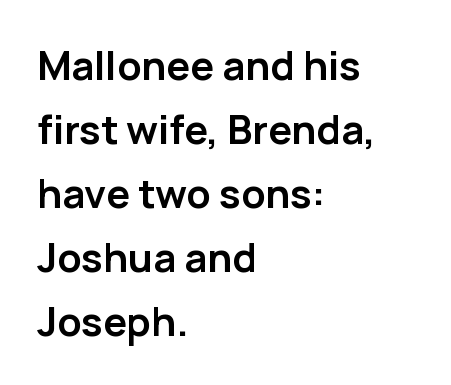
{"serif": "no", "italic": "no", "bold": "yes", "weight": "semibold", "width": "normal", "stroke_contrast": "low", "x_height": "medium", "monospaced": "no", "underline": "no", "align": "left", "line_spacing": "normal", "line_spacing_ratio": 1.6, "letter_spacing": "normal", "letter_spacing_em": 0.0, "glyph_px": 40}
